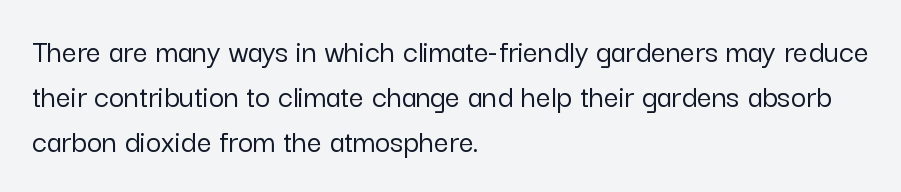
Q: Is the text italic (slanted)? A: No, it is upright.
Q: Is the typeface a serif or a sans-serif typeface? A: Sans-serif.
Q: Is the text underlined? A: No.
Q: How is the paragraph aligned? A: Left-aligned.
Q: Is the spacing between letters normal or unusually wide? A: Normal.
Q: Is the spacing between lines tight, normal or loose? A: Normal.
Q: Width (condensed, normal, or wide)? A: Normal.
Q: Stroke contrast? A: Low.
Q: x-height? A: Medium.
Q: Monospaced? A: No.
